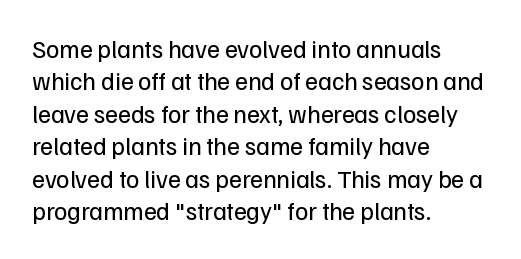
Q: Is the text bold? A: No.
Q: Is the text italic (slanted)? A: No, it is upright.
Q: Is the text underlined? A: No.
Q: How is the paragraph aligned? A: Left-aligned.
Q: Is the spacing between letters normal or unusually wide? A: Normal.
Q: Is the spacing between lines tight, normal or loose? A: Normal.
